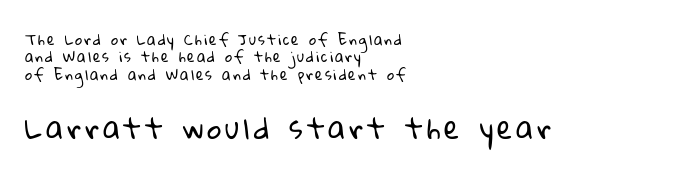
Q: Is the text bold? A: No.
Q: Is the typeface a serif or a sans-serif typeface? A: Sans-serif.
Q: Is the text underlined? A: No.
Q: How is the paragraph aligned? A: Left-aligned.
Q: Which block of text is set in a larger size, the first (top) or the second (bottom)? A: The second (bottom) one.
Q: Width (condensed, normal, or wide)? A: Normal.
Q: Stroke contrast? A: Low.
Q: x-height? A: Medium.
Q: Monospaced? A: No.
